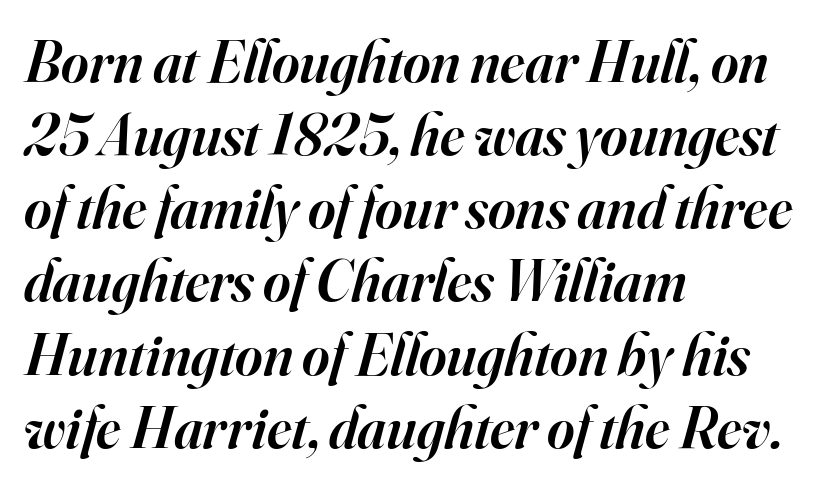
The glyphs are unaccompanied by any horizontal stroke below them. This sample has the flowing, uneven cadence of proportional lettering. Tracking here is standard; glyphs follow each other at the usual distance. This is serif lettering, the kind often seen in printed books. Quick note: italic.
